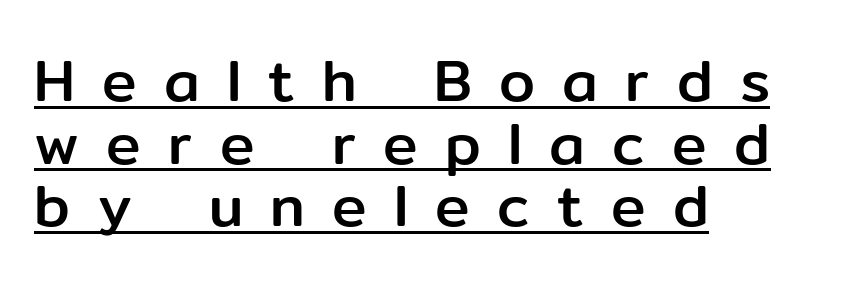
Q: Is the text italic (slanted)? A: No, it is upright.
Q: Is the typeface a serif or a sans-serif typeface? A: Sans-serif.
Q: Is the text underlined? A: Yes.
Q: How is the paragraph aligned? A: Left-aligned.
Q: Is the spacing between letters normal or unusually wide? A: Unusually wide.
Q: Is the spacing between lines tight, normal or loose? A: Tight.
Q: Width (condensed, normal, or wide)? A: Normal.
Q: Stroke contrast? A: Low.
Q: x-height? A: Medium.
Q: Monospaced? A: No.
